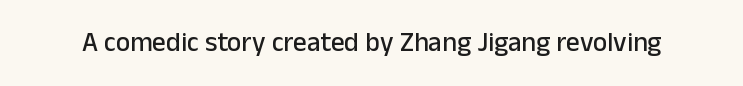
{"italic": "no", "underline": "no", "letter_spacing": "normal", "letter_spacing_em": 0.0, "glyph_px": 27}
